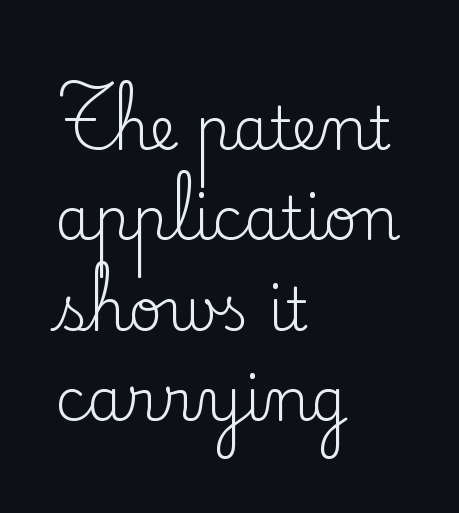
Q: Is the text bold? A: No.
Q: Is the text italic (slanted)? A: No, it is upright.
Q: Is the text underlined? A: No.
Q: How is the paragraph aligned? A: Left-aligned.
Q: Is the spacing between letters normal or unusually wide? A: Normal.
Q: Is the spacing between lines tight, normal or loose? A: Normal.
Q: Width (condensed, normal, or wide)? A: Normal.
Q: Stroke contrast? A: Low.
Q: x-height? A: Small.
Q: Monospaced? A: No.
